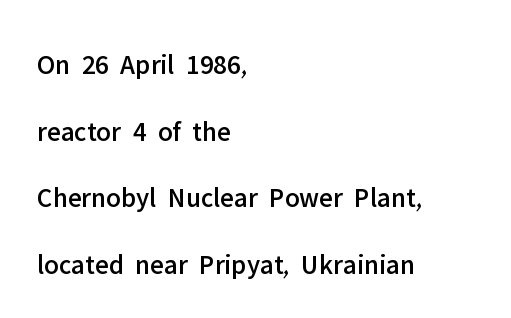
This sample uses an upright cut, with every glyph sitting square on the baseline. Standard letterfit; no display-style spreading of the glyphs. Compared with a centered layout, this one pins lines to the left instead. Beneath every word, the page is bare. In terms of leading, this rendering errs on the spacious side. This is sans-serif lettering, the kind often seen on screens and signage.
